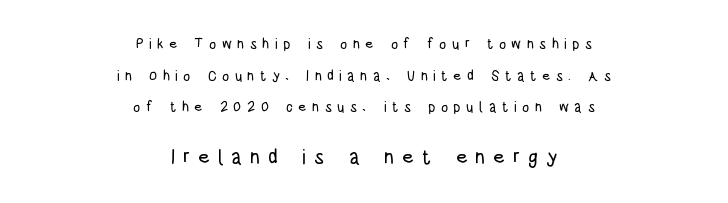
The image shows 20 px text type, upright; set centered, loose line spacing (2.26x), unusually wide letter spacing (+0.39 em), not underlined; the second (bottom) block is 1.43x larger.
